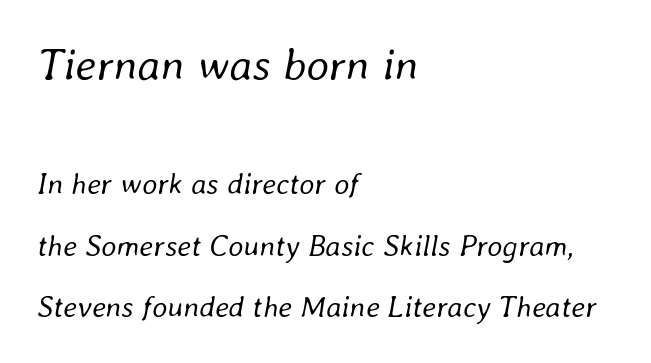
Q: Is the text bold? A: No.
Q: Is the text italic (slanted)? A: Yes, it leans right by about 8 degrees.
Q: Is the text underlined? A: No.
Q: How is the paragraph aligned? A: Left-aligned.
Q: Is the spacing between letters normal or unusually wide? A: Normal.
Q: Is the spacing between lines tight, normal or loose? A: Loose.
Q: Which block of text is set in a larger size, the first (top) or the second (bottom)? A: The first (top) one.
Q: Width (condensed, normal, or wide)? A: Normal.
Q: Stroke contrast? A: Low.
Q: x-height? A: Medium.
Q: Monospaced? A: No.
